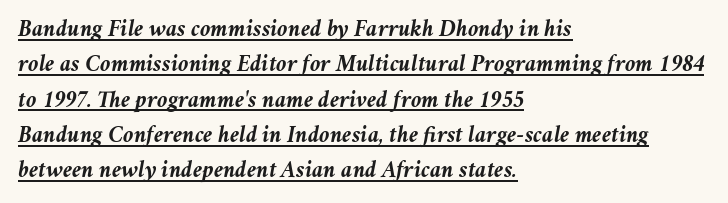
{"italic": "yes", "lean": "right", "slant_degrees": 11, "bold": "yes", "underline": "yes", "align": "left", "line_spacing": "normal", "line_spacing_ratio": 1.47, "letter_spacing": "normal", "letter_spacing_em": 0.0, "glyph_px": 24}
